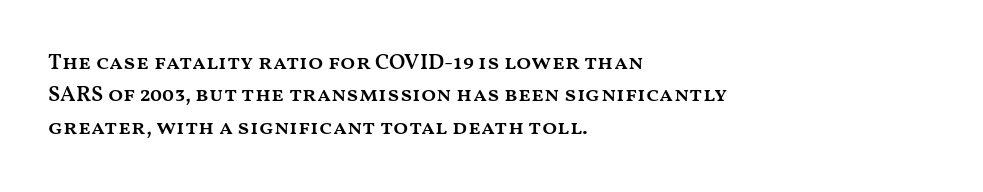
{"italic": "no", "bold": "semi", "underline": "no", "align": "left", "line_spacing": "normal", "line_spacing_ratio": 1.47, "letter_spacing": "normal", "letter_spacing_em": 0.0, "glyph_px": 22}
